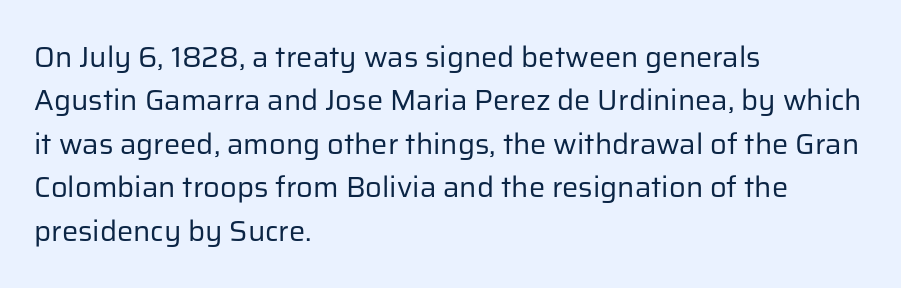
{"serif": "no", "italic": "no", "bold": "no", "weight": "regular", "width": "normal", "stroke_contrast": "low", "x_height": "medium", "monospaced": "no", "underline": "no", "align": "left", "line_spacing": "normal", "line_spacing_ratio": 1.5, "letter_spacing": "normal", "letter_spacing_em": 0.0, "glyph_px": 29}
